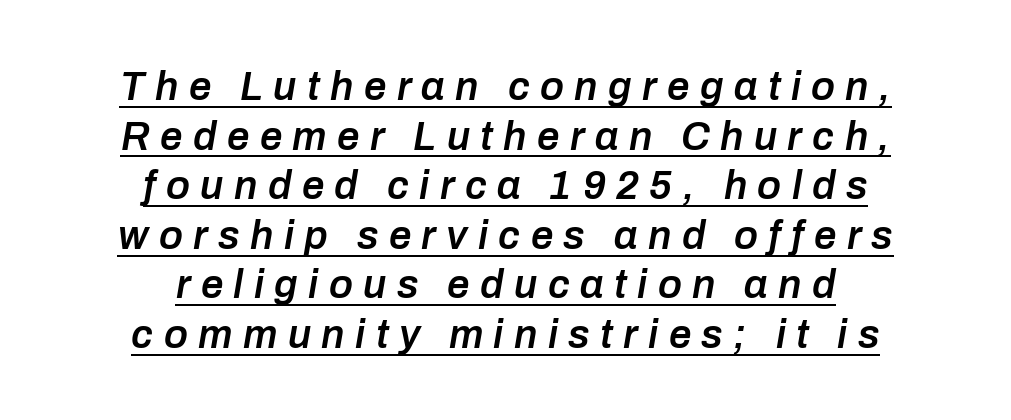
The setting favours the middle, as headings and verse often do. The horizontal fit of the characters is loose and conspicuously gappy. Firm but not heavy-handed strokes: this text is semibold. The letters are slanted; this is an italic face. Character widths vary here, with narrow letters taking less room than wide ones.
